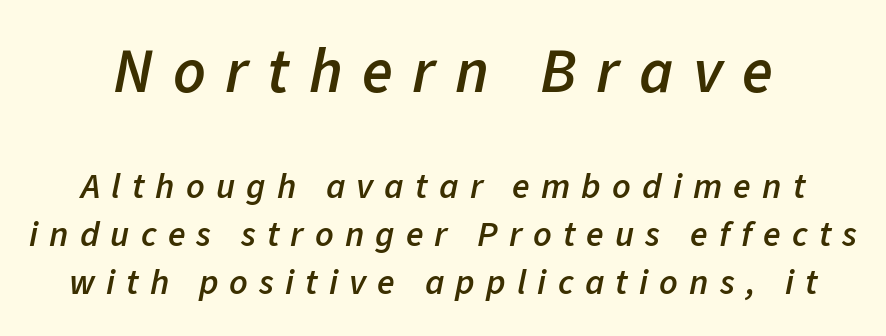
The face used here is proportionally spaced, like ordinary book or web type. Tracking value appears strongly positive — letters spread wide. It's the slanting kind of type. Size contrast runs from large at the top to small at the bottom. Lines of text with bare space underneath.
